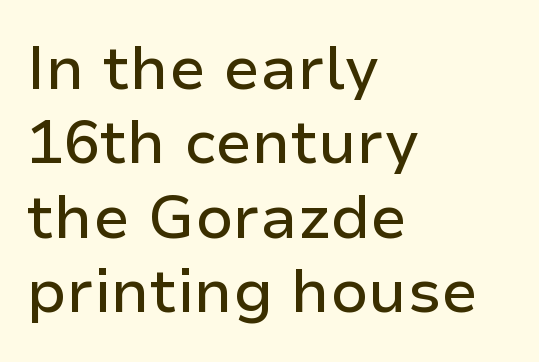
The image shows 61 px sans-serif type, upright; set left-aligned, line spacing 1.22x, normal letter spacing, not underlined; low stroke contrast and a medium x-height.
